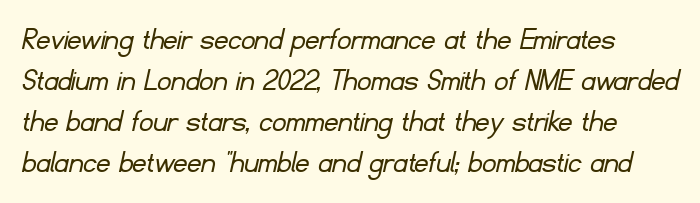
The image shows 34 px light sans-serif type; set line spacing 1.21x, normal letter spacing, not underlined; low stroke contrast and a small x-height.
